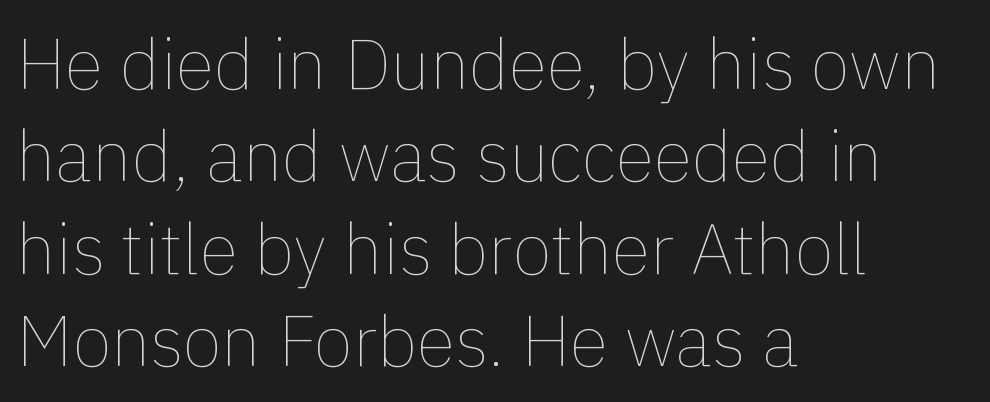
The image shows 71 px thin type, upright; set left-aligned, normal line spacing (1.3x), normal letter spacing, not underlined; a medium x-height.
